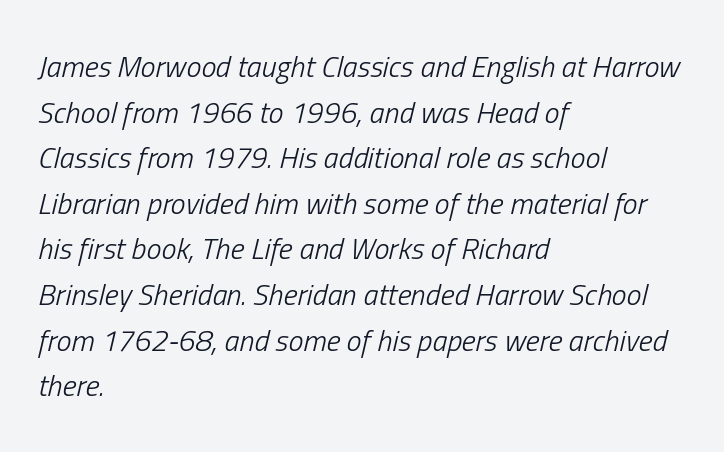
{"italic": "yes", "lean": "right", "slant_degrees": 13, "bold": "no", "weight": "light", "width": "condensed", "stroke_contrast": "low", "x_height": "medium", "monospaced": "no", "underline": "no", "align": "left", "line_spacing": "normal", "line_spacing_ratio": 1.52, "letter_spacing": "normal", "letter_spacing_em": 0.0, "glyph_px": 30}
